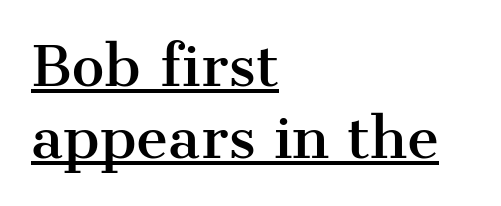
The image shows 55 px serif type, upright; set left-aligned, normal line spacing (1.31x), normal letter spacing, underlined; medium stroke contrast and a medium x-height.
